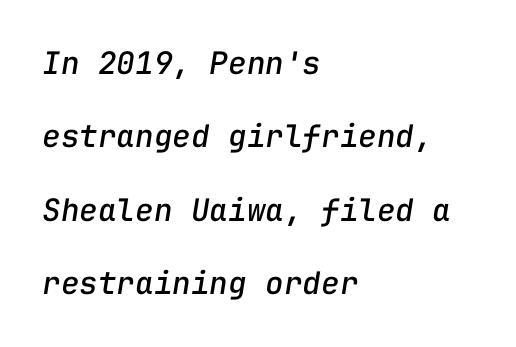
Letter spacing: default. The words here are not underlined. The space between consecutive lines is lavish. Here the designer chose a console-style face with uniform glyph widths.
